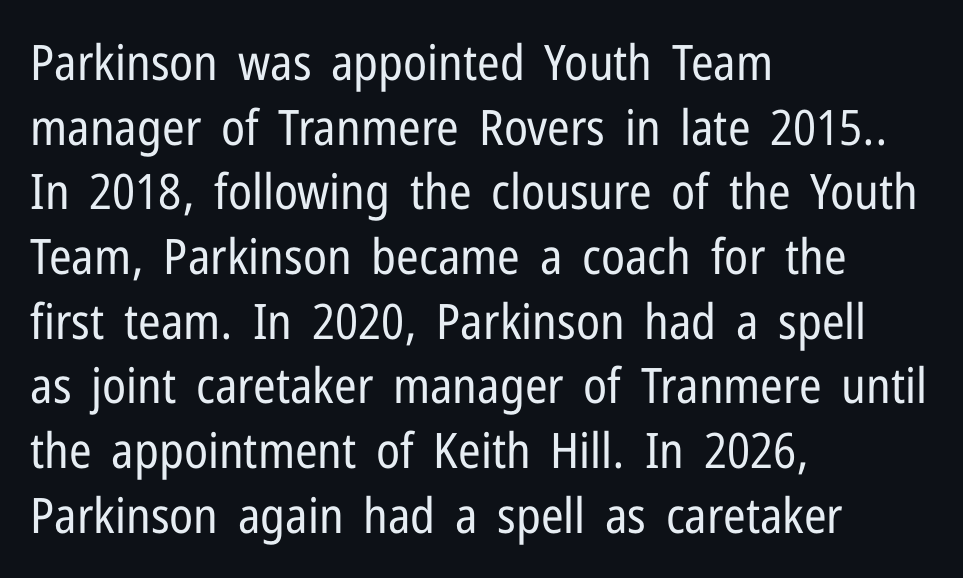
The passage shown has conventional tracking throughout. Think of a printed novel: that variable character pitch is what you see here. Each line starts at the same left margin while the right side varies. Honestly, the row spacing looks completely unremarkable. The font family rendered here belongs to the sans-serif group.
